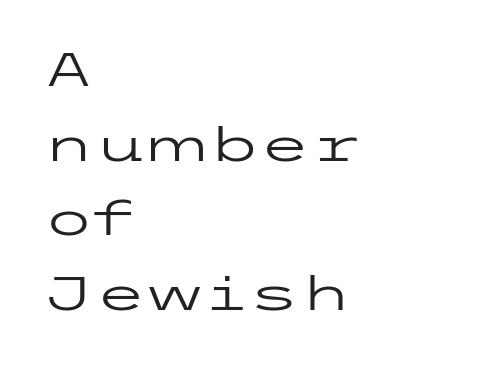
Q: Is the text bold? A: No.
Q: Is the text italic (slanted)? A: No, it is upright.
Q: Is the typeface a serif or a sans-serif typeface? A: Sans-serif.
Q: Is the text underlined? A: No.
Q: How is the paragraph aligned? A: Left-aligned.
Q: Is the spacing between letters normal or unusually wide? A: Normal.
Q: Is the spacing between lines tight, normal or loose? A: Normal.
Q: Width (condensed, normal, or wide)? A: Wide.
Q: Stroke contrast? A: Low.
Q: x-height? A: Medium.
